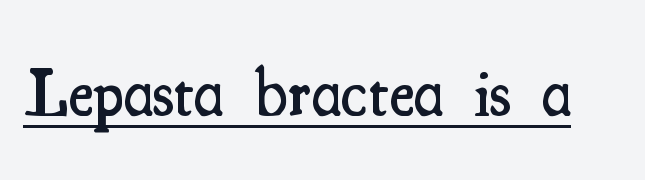
The image shows 67 px semibold, condensed serif type, upright; set normal letter spacing, underlined; medium stroke contrast and a small x-height.
